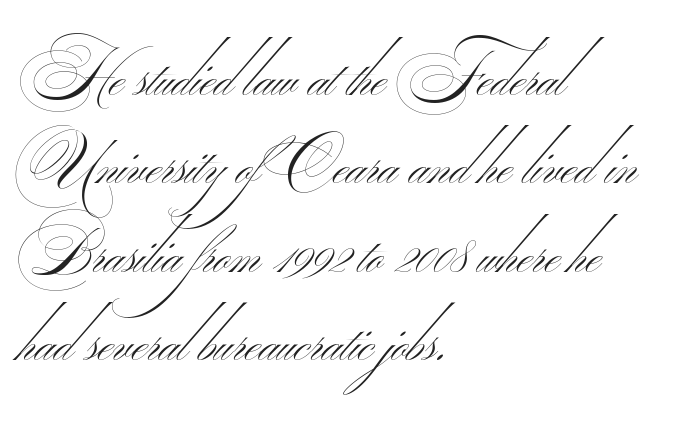
Q: Is the text bold? A: No.
Q: Is the typeface a serif or a sans-serif typeface? A: Sans-serif.
Q: Is the text underlined? A: No.
Q: How is the paragraph aligned? A: Left-aligned.
Q: Is the spacing between letters normal or unusually wide? A: Normal.
Q: Is the spacing between lines tight, normal or loose? A: Normal.
Q: Width (condensed, normal, or wide)? A: Wide.
Q: Stroke contrast? A: Medium.
Q: Monospaced? A: No.
